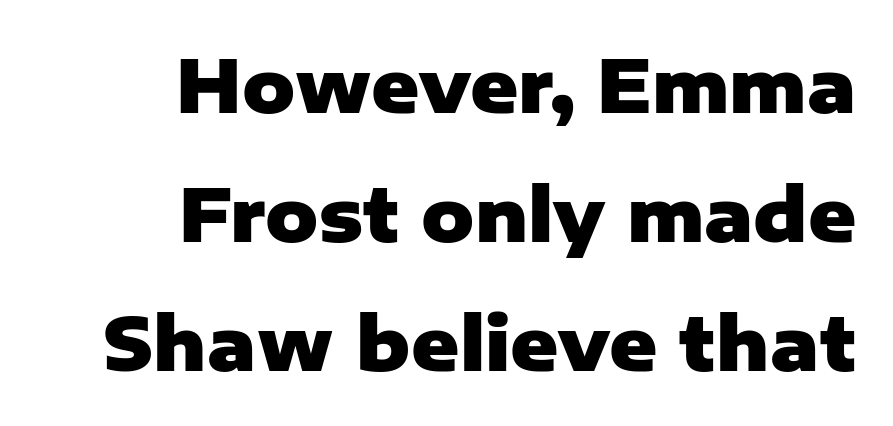
{"serif": "no", "italic": "no", "bold": "yes", "weight": "heavy", "width": "normal", "stroke_contrast": "low", "x_height": "medium", "monospaced": "no", "underline": "no", "align": "right", "line_spacing_ratio": 1.77, "letter_spacing": "normal", "letter_spacing_em": 0.0, "glyph_px": 73}
